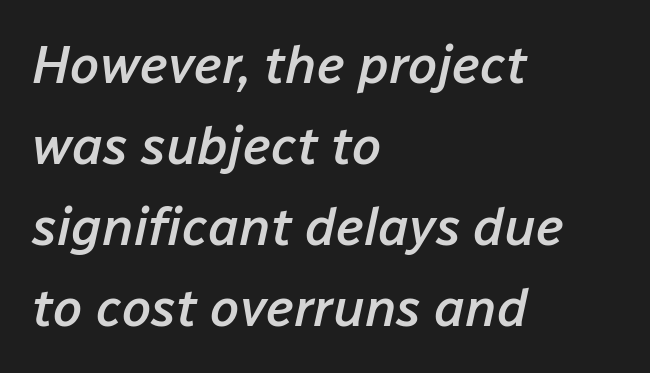
Q: Is the text bold? A: Semi-bold.
Q: Is the text italic (slanted)? A: Yes, it leans right by about 12 degrees.
Q: Is the text underlined? A: No.
Q: How is the paragraph aligned? A: Left-aligned.
Q: Is the spacing between letters normal or unusually wide? A: Normal.
Q: Is the spacing between lines tight, normal or loose? A: Normal.
Q: Width (condensed, normal, or wide)? A: Normal.
Q: Stroke contrast? A: Low.
Q: x-height? A: Medium.
Q: Monospaced? A: No.
